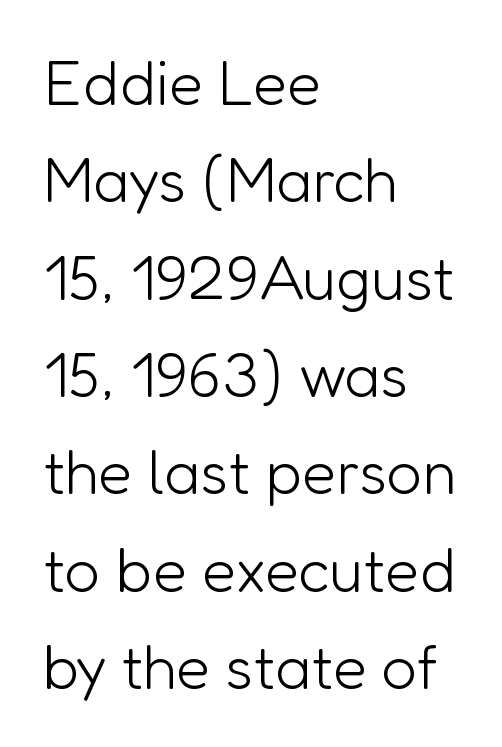
{"serif": "no", "italic": "no", "bold": "no", "weight": "light", "width": "normal", "stroke_contrast": "low", "x_height": "medium", "monospaced": "no", "underline": "no", "align": "left", "line_spacing": "normal", "line_spacing_ratio": 1.57, "letter_spacing": "normal", "letter_spacing_em": 0.0, "glyph_px": 62}
